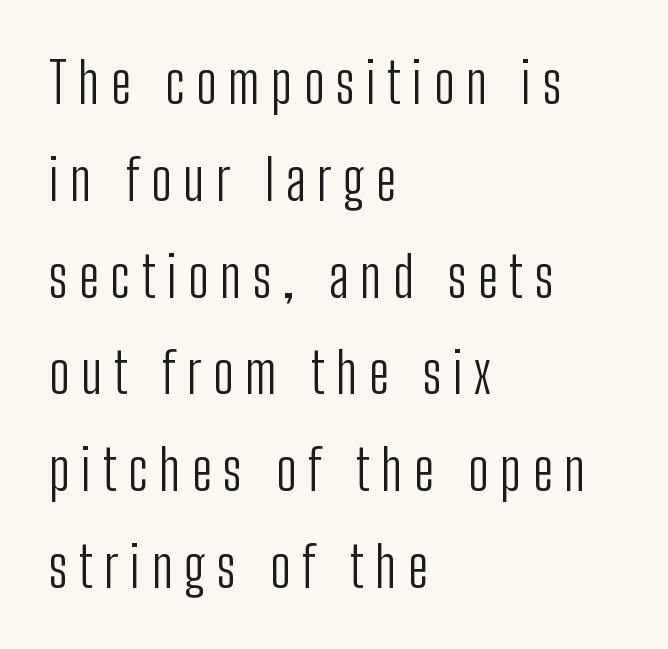
Q: Is the text bold? A: No.
Q: Is the text italic (slanted)? A: No, it is upright.
Q: Is the typeface a serif or a sans-serif typeface? A: Sans-serif.
Q: Is the text underlined? A: No.
Q: How is the paragraph aligned? A: Left-aligned.
Q: Is the spacing between letters normal or unusually wide? A: Unusually wide.
Q: Width (condensed, normal, or wide)? A: Condensed.
Q: Stroke contrast? A: Low.
Q: x-height? A: Medium.
Q: Monospaced? A: No.
